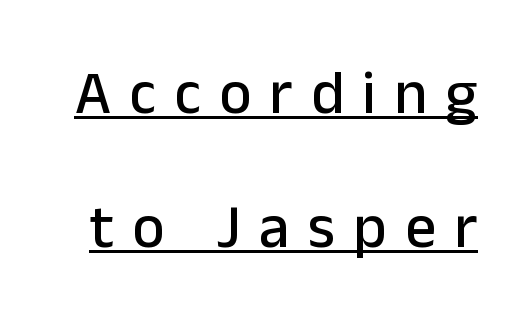
Is there any slant? The stems are plumb. Looks like regular typesetting: each glyph gets only the width it needs. No feet cap the strokes, marking this as sans-serif type. The space between consecutive lines is lavish. The letters are spread apart with noticeably loose tracking. Honestly, the underline is the first thing you notice here.
